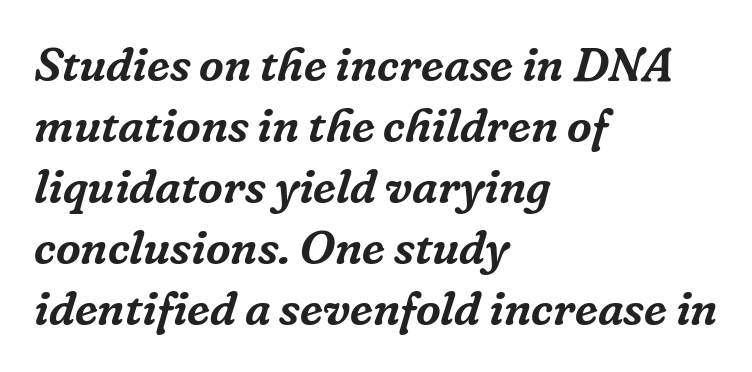
Q: Is the text italic (slanted)? A: Yes, it leans right by about 16 degrees.
Q: Is the typeface a serif or a sans-serif typeface? A: Serif.
Q: Is the text underlined? A: No.
Q: How is the paragraph aligned? A: Left-aligned.
Q: Is the spacing between letters normal or unusually wide? A: Normal.
Q: Is the spacing between lines tight, normal or loose? A: Normal.
Q: Width (condensed, normal, or wide)? A: Normal.
Q: Stroke contrast? A: Low.
Q: x-height? A: Medium.
Q: Monospaced? A: No.
